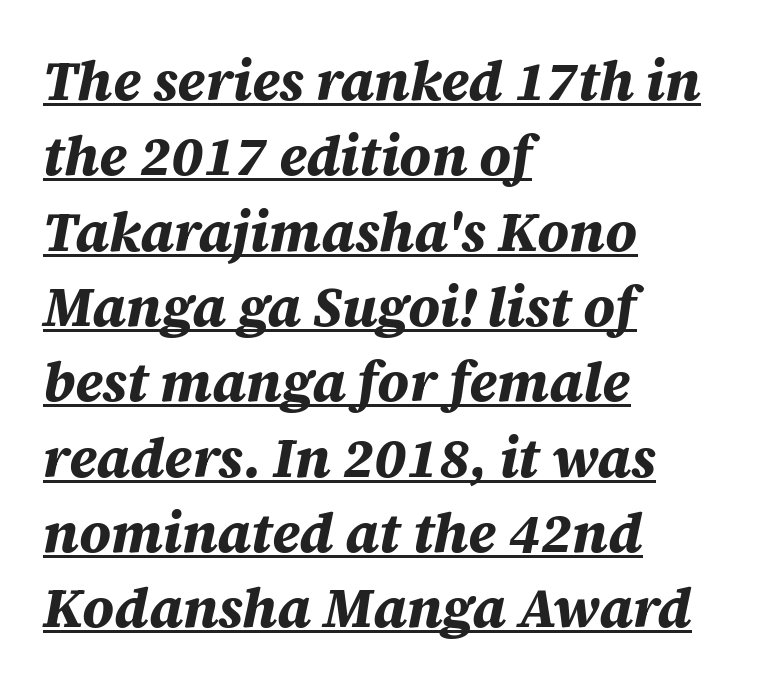
{"italic": "yes", "lean": "right", "slant_degrees": 12, "bold": "yes", "weight": "bold", "width": "normal", "stroke_contrast": "medium", "x_height": "large", "monospaced": "no", "underline": "yes", "align": "left", "line_spacing": "normal", "line_spacing_ratio": 1.37, "letter_spacing": "normal", "letter_spacing_em": 0.0, "glyph_px": 55}
